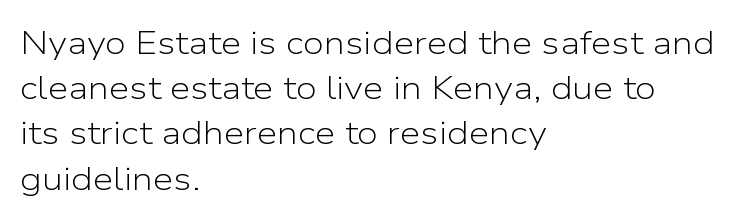
Q: Is the text bold? A: No.
Q: Is the text italic (slanted)? A: No, it is upright.
Q: Is the typeface a serif or a sans-serif typeface? A: Sans-serif.
Q: Is the text underlined? A: No.
Q: How is the paragraph aligned? A: Left-aligned.
Q: Is the spacing between letters normal or unusually wide? A: Normal.
Q: Is the spacing between lines tight, normal or loose? A: Normal.
Q: Width (condensed, normal, or wide)? A: Normal.
Q: Stroke contrast? A: Low.
Q: x-height? A: Medium.
Q: Monospaced? A: No.
